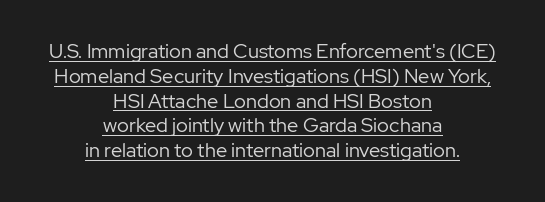
{"italic": "no", "bold": "no", "underline": "yes", "align": "center", "line_spacing_ratio": 1.24, "letter_spacing": "normal", "letter_spacing_em": 0.0, "glyph_px": 20}
